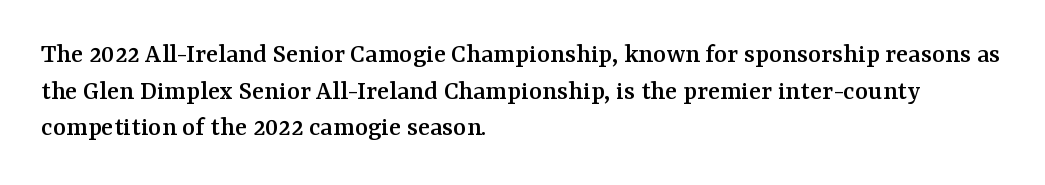
Q: Is the text italic (slanted)? A: No, it is upright.
Q: Is the typeface a serif or a sans-serif typeface? A: Serif.
Q: Is the text underlined? A: No.
Q: How is the paragraph aligned? A: Left-aligned.
Q: Is the spacing between letters normal or unusually wide? A: Normal.
Q: Is the spacing between lines tight, normal or loose? A: Normal.
Q: Width (condensed, normal, or wide)? A: Normal.
Q: Stroke contrast? A: Medium.
Q: x-height? A: Medium.
Q: Monospaced? A: No.
